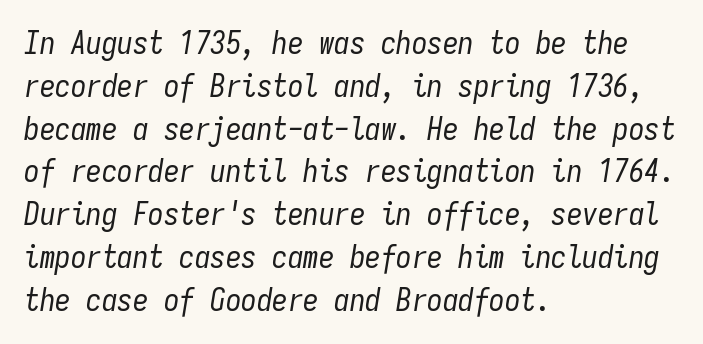
Q: Is the text bold? A: No.
Q: Is the text italic (slanted)? A: Yes, it leans right by about 9 degrees.
Q: Is the text underlined? A: No.
Q: How is the paragraph aligned? A: Left-aligned.
Q: Is the spacing between letters normal or unusually wide? A: Normal.
Q: Is the spacing between lines tight, normal or loose? A: Normal.
Q: Width (condensed, normal, or wide)? A: Condensed.
Q: Stroke contrast? A: Low.
Q: x-height? A: Medium.
Q: Monospaced? A: Yes.
